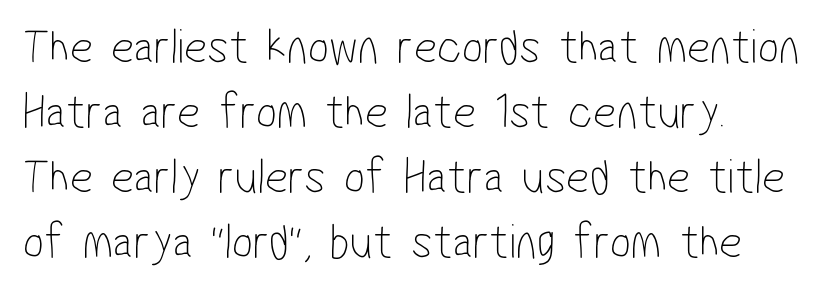
Q: Is the text bold? A: No.
Q: Is the typeface a serif or a sans-serif typeface? A: Sans-serif.
Q: Is the text underlined? A: No.
Q: How is the paragraph aligned? A: Left-aligned.
Q: Is the spacing between letters normal or unusually wide? A: Normal.
Q: Is the spacing between lines tight, normal or loose? A: Normal.
Q: Width (condensed, normal, or wide)? A: Condensed.
Q: Stroke contrast? A: Low.
Q: x-height? A: Medium.
Q: Monospaced? A: No.
